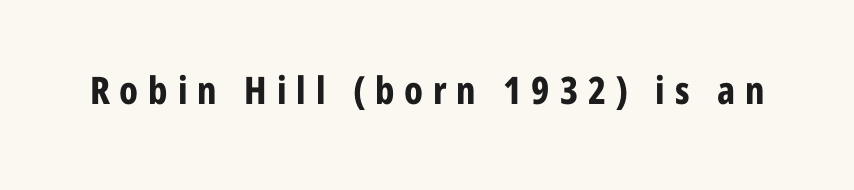
The image shows 38 px bold, condensed sans-serif type, upright; set unusually wide letter spacing (+0.26 em), not underlined; low stroke contrast and a medium x-height.
